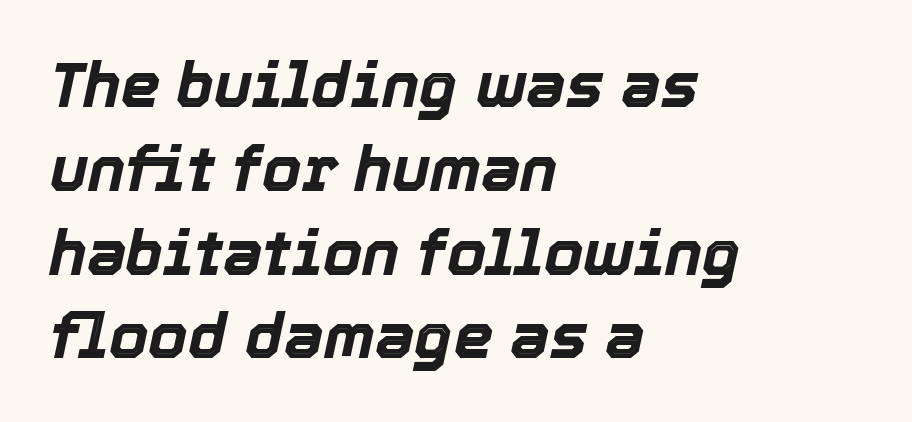
The typesetter chose a ragged-right arrangement here. If you measured baseline to baseline, you'd find a middling distance. A typesetter would call this proportional, since set widths differ per character. The rendering uses a bold face; every stroke is thick and dark.
